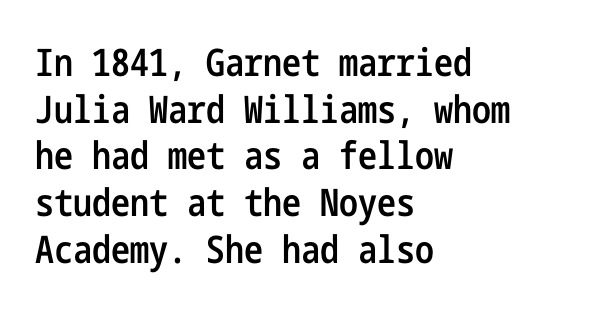
{"serif": "no", "italic": "no", "bold": "semi", "weight": "semibold", "width": "condensed", "stroke_contrast": "low", "x_height": "medium", "underline": "no", "align": "left", "line_spacing_ratio": 1.23, "letter_spacing": "normal", "letter_spacing_em": 0.0, "glyph_px": 38}
